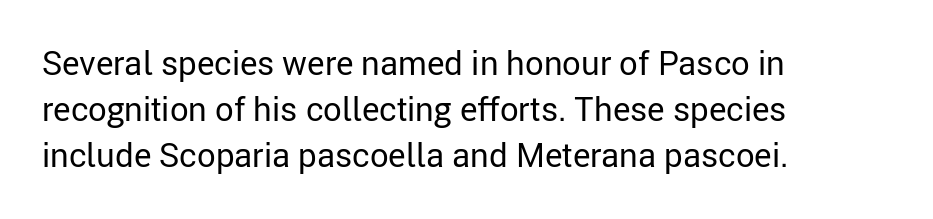
Where is the straight margin? On the left. A typesetter would call this zero additional tracking. How would I describe the line gaps? Plain and ordinary. Vertical strokes here are truly vertical. Stem width sits at or under what a default text font uses. A typesetter would call this proportional, since set widths differ per character.
